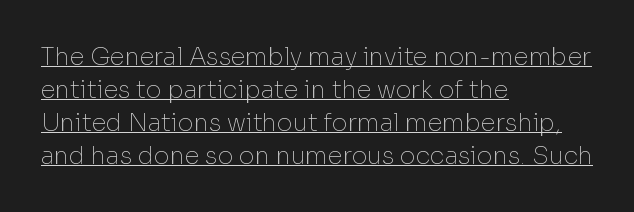
Emphasis is given by a line drawn under the lettering. The passage shown has conventional tracking throughout. The text block is weighted toward the left margin, trailing off unevenly rightward. The letters look calm and open, with moderate or lighter stems. Each new line begins a customary step beneath the previous one. Italic: no, the glyphs are upright roman.
